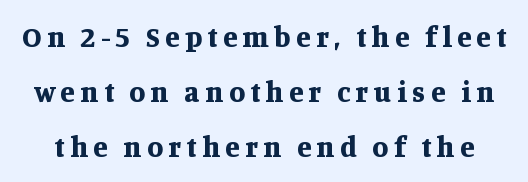
Q: Is the text bold? A: Yes.
Q: Is the text italic (slanted)? A: No, it is upright.
Q: Is the typeface a serif or a sans-serif typeface? A: Serif.
Q: Is the text underlined? A: No.
Q: Width (condensed, normal, or wide)? A: Normal.
Q: Stroke contrast? A: Medium.
Q: x-height? A: Large.
Q: Monospaced? A: No.
